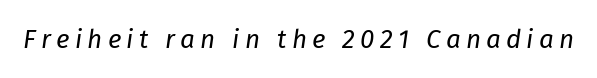
{"italic": "yes", "lean": "right", "slant_degrees": 8, "bold": "no", "underline": "no", "letter_spacing": "wide", "letter_spacing_em": 0.2, "glyph_px": 26}
